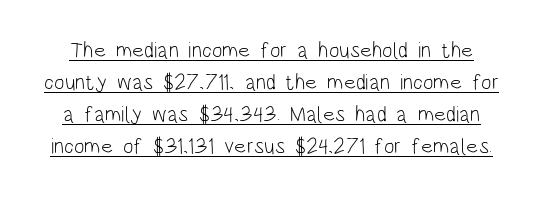
Q: Is the text bold? A: No.
Q: Is the text italic (slanted)? A: No, it is upright.
Q: Is the text underlined? A: Yes.
Q: Is the spacing between letters normal or unusually wide? A: Normal.
Q: Is the spacing between lines tight, normal or loose? A: Normal.
